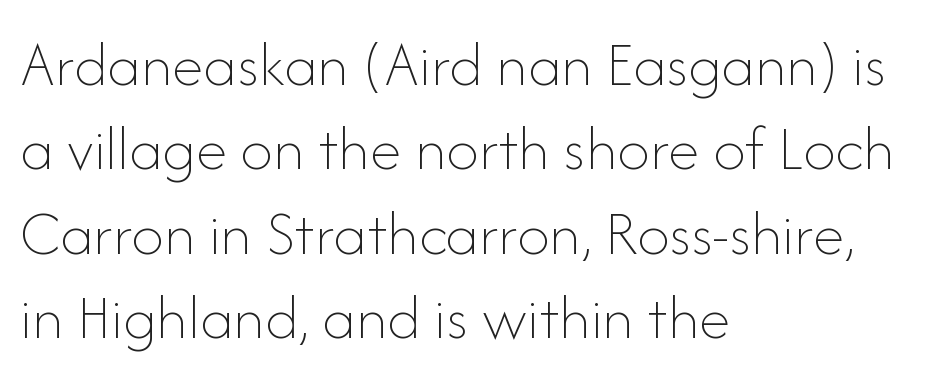
Q: Is the text bold? A: No.
Q: Is the text italic (slanted)? A: No, it is upright.
Q: Is the text underlined? A: No.
Q: How is the paragraph aligned? A: Left-aligned.
Q: Is the spacing between letters normal or unusually wide? A: Normal.
Q: Is the spacing between lines tight, normal or loose? A: Normal.
Q: Width (condensed, normal, or wide)? A: Normal.
Q: Stroke contrast? A: Low.
Q: x-height? A: Small.
Q: Monospaced? A: No.
